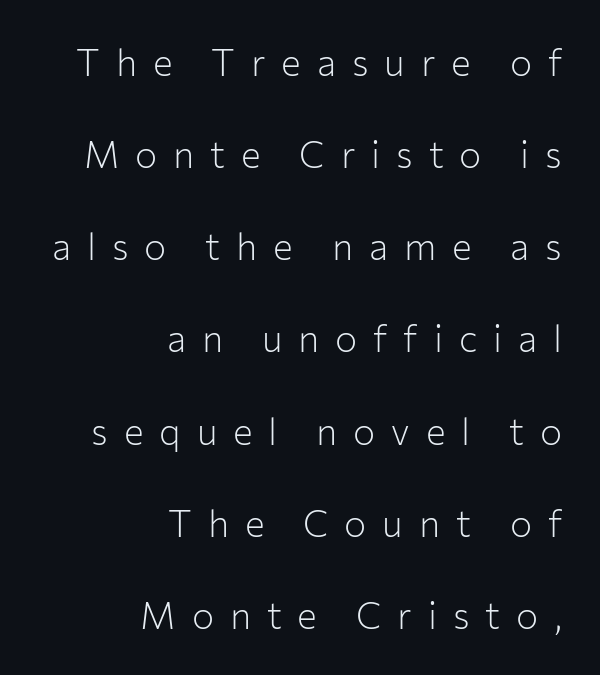
The image shows 37 px light sans-serif type, upright; set right-aligned, loose line spacing (2.49x), unusually wide letter spacing (+0.43 em), not underlined; low stroke contrast and a medium x-height.
